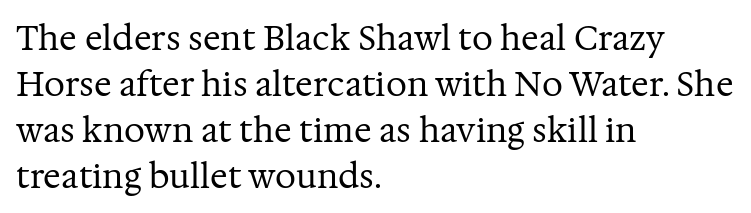
The image shows 33 px regular-weight serif type, upright; set left-aligned, normal line spacing (1.39x), normal letter spacing, not underlined; medium stroke contrast and a medium x-height.
